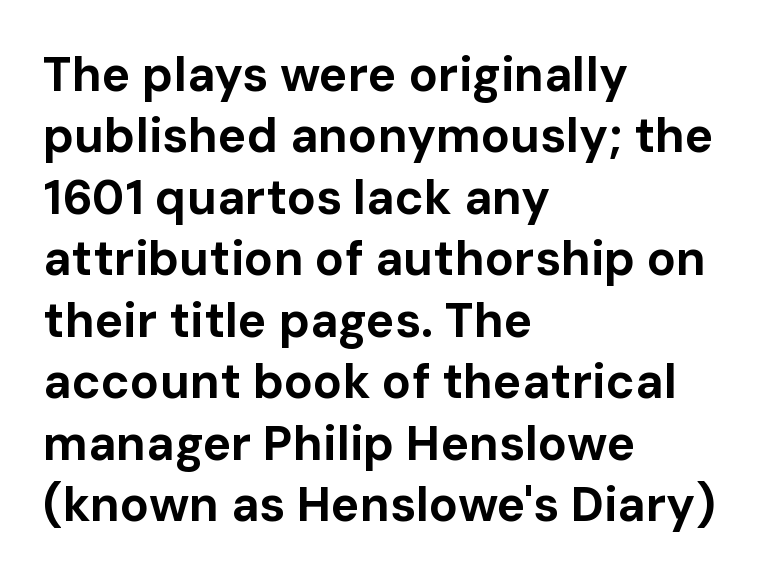
Q: Is the text bold? A: Yes.
Q: Is the text italic (slanted)? A: No, it is upright.
Q: Is the typeface a serif or a sans-serif typeface? A: Sans-serif.
Q: Is the text underlined? A: No.
Q: How is the paragraph aligned? A: Left-aligned.
Q: Is the spacing between letters normal or unusually wide? A: Normal.
Q: Is the spacing between lines tight, normal or loose? A: Normal.
Q: Width (condensed, normal, or wide)? A: Normal.
Q: Stroke contrast? A: Low.
Q: x-height? A: Medium.
Q: Monospaced? A: No.
